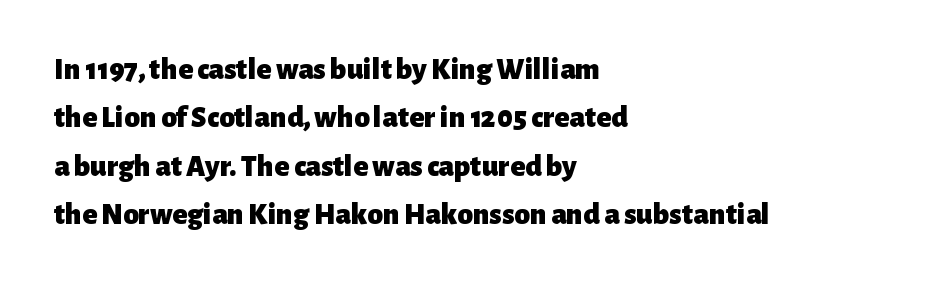
This rendering employs a face without finishing strokes, i.e., a sans-serif. Honestly, the letter spacing is just normal — you wouldn't notice it. Students, this is bold: see how much ink each stroke carries. You can tell it's not italic because the verticals are truly vertical. In CSS terms this would be text-align: left.
